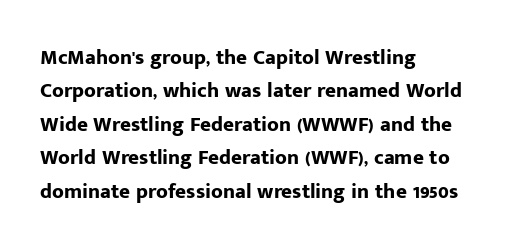
Q: Is the text bold? A: Yes.
Q: Is the text italic (slanted)? A: No, it is upright.
Q: Is the text underlined? A: No.
Q: How is the paragraph aligned? A: Left-aligned.
Q: Is the spacing between letters normal or unusually wide? A: Normal.
Q: Is the spacing between lines tight, normal or loose? A: Normal.
